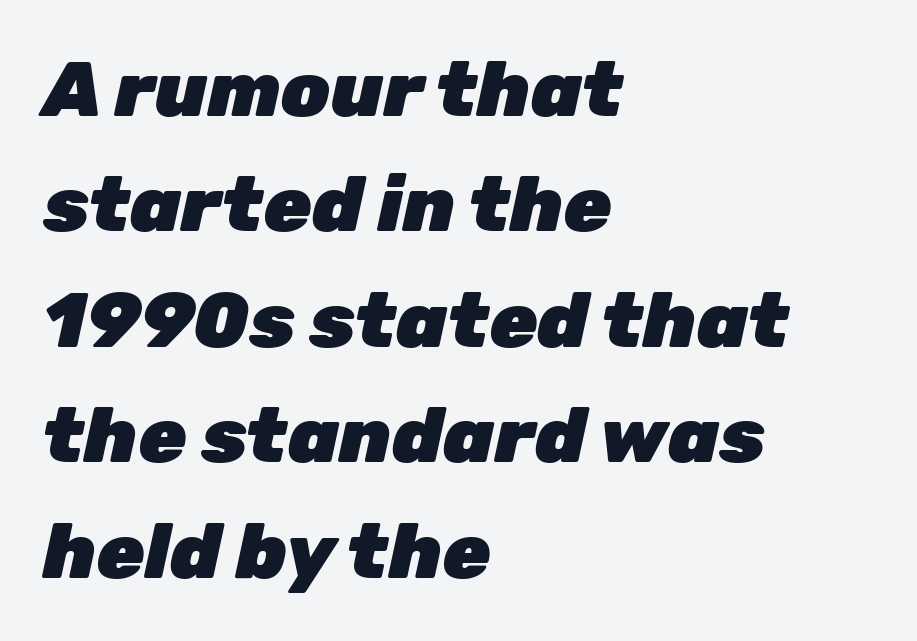
Words appear dense and cohesive because spacing is normal. Nobody drew a line under any word here. In terms of posture, this sample is oblique. In terms of leading, this rendering sits right in the middle. Horizontally, the lines are justified to the leading edge only. Think of a printed novel: that variable character pitch is what you see here.
